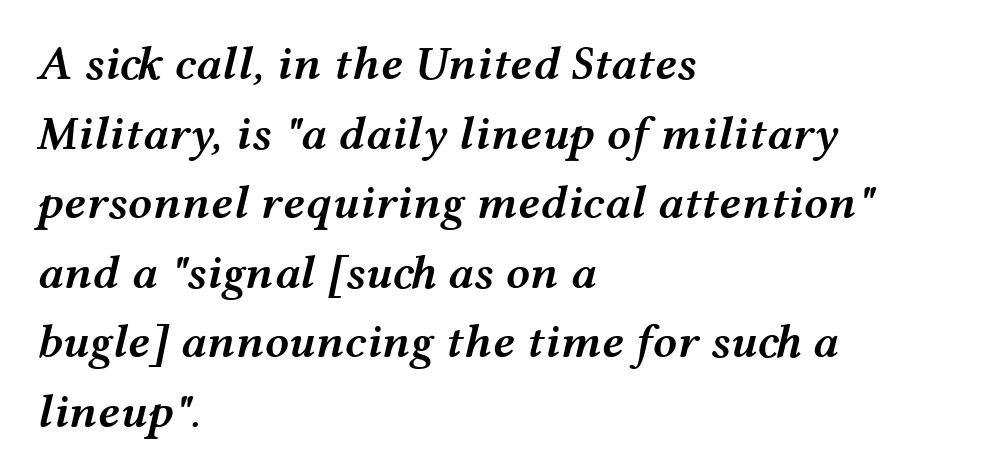
{"italic": "yes", "lean": "right", "slant_degrees": 12, "bold": "semi", "weight": "semibold", "width": "wide", "stroke_contrast": "medium", "x_height": "medium", "monospaced": "no", "underline": "no", "align": "left", "line_spacing": "normal", "line_spacing_ratio": 1.45, "letter_spacing": "normal", "letter_spacing_em": 0.0, "glyph_px": 48}
